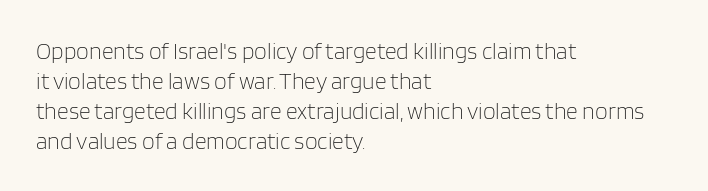
The image shows 23 px text type, upright; set left-aligned, normal line spacing (1.3x), normal letter spacing, not underlined.
